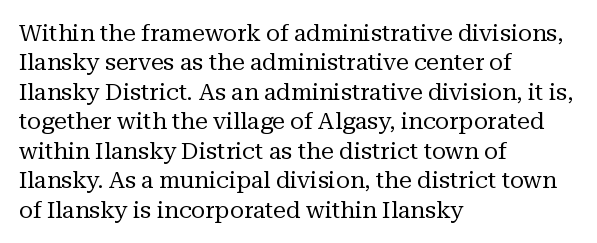
{"italic": "no", "bold": "no", "underline": "no", "align": "left", "line_spacing": "normal", "line_spacing_ratio": 1.28, "letter_spacing": "normal", "letter_spacing_em": 0.0, "glyph_px": 23}
